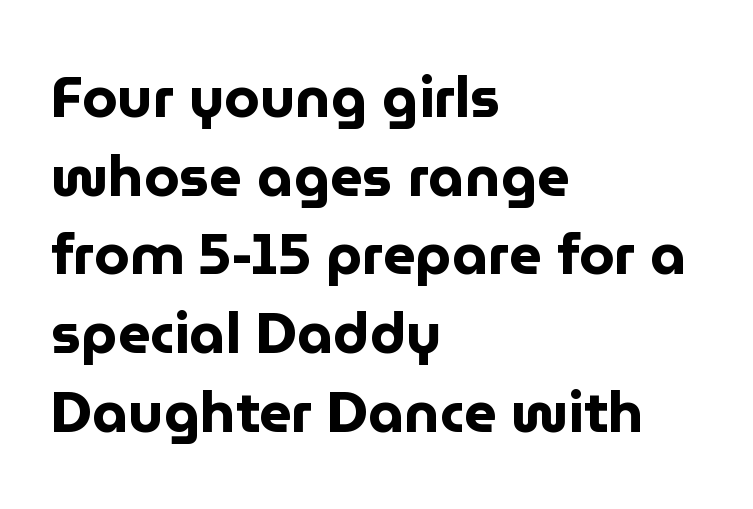
Decoration check: the copy has no underline. Baseline-to-baseline distance is the conventional proportion of letter height. The lines in this sample share a left origin and differ only in where they stop. Do the letters lean? They stand straight. Spacing between characters is what you'd get straight out of the box. Character widths vary here, with narrow letters taking less room than wide ones.
